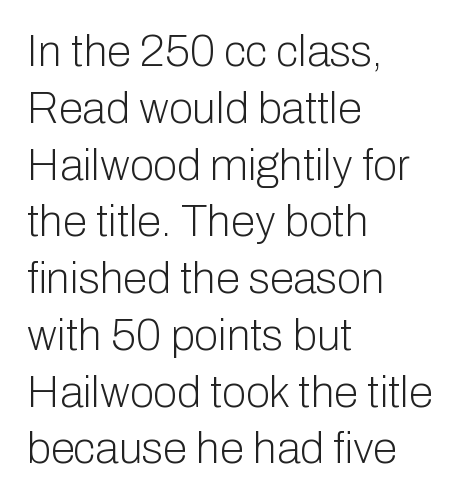
Q: Is the text bold? A: No.
Q: Is the text italic (slanted)? A: No, it is upright.
Q: Is the typeface a serif or a sans-serif typeface? A: Sans-serif.
Q: Is the text underlined? A: No.
Q: How is the paragraph aligned? A: Left-aligned.
Q: Is the spacing between letters normal or unusually wide? A: Normal.
Q: Is the spacing between lines tight, normal or loose? A: Normal.
Q: Width (condensed, normal, or wide)? A: Normal.
Q: Stroke contrast? A: Low.
Q: x-height? A: Medium.
Q: Monospaced? A: No.
